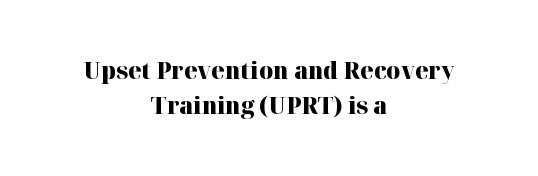
Q: Is the text bold? A: Yes.
Q: Is the text italic (slanted)? A: No, it is upright.
Q: Is the text underlined? A: No.
Q: How is the paragraph aligned? A: Centered.
Q: Is the spacing between letters normal or unusually wide? A: Normal.
Q: Is the spacing between lines tight, normal or loose? A: Normal.
